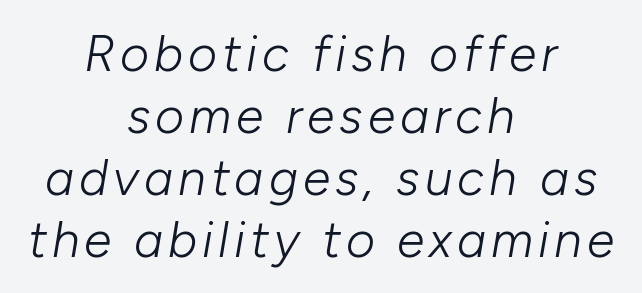
The image shows 50 px light type, italic (leaning right); set centered, line spacing 1.24x, not underlined; low stroke contrast and a medium x-height.
